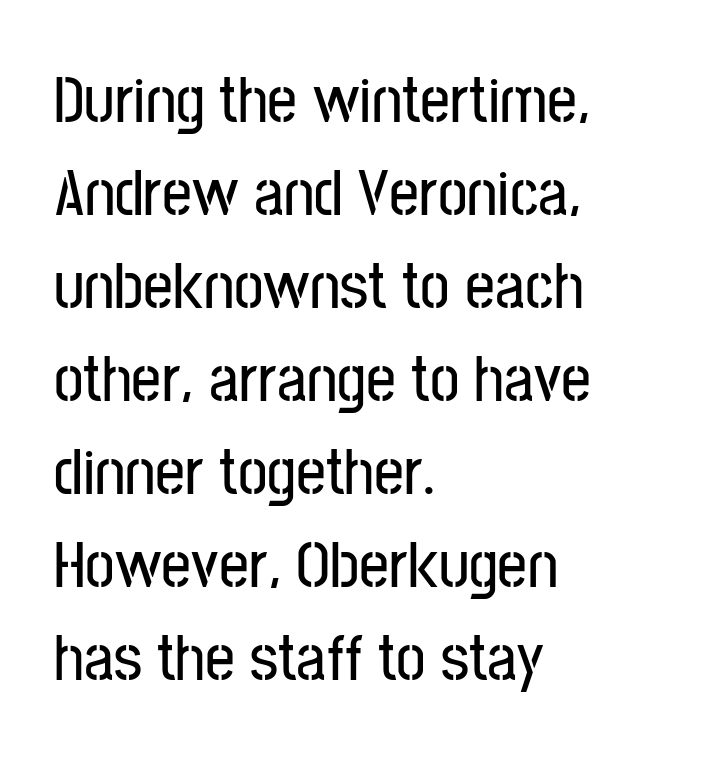
Examine the stroke ends and you'll find no serifs. Do the characters align in a grid? No, the font is proportional. The words here are not underlined. Posture: straight, roman, zero tilt. This sample uses plain, unmodified letter spacing.
